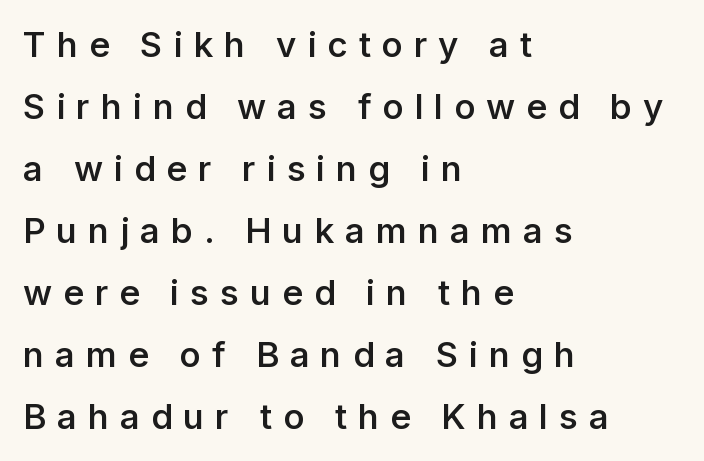
The image shows 35 px semibold sans-serif type, upright; set left-aligned, line spacing 1.77x, unusually wide letter spacing (+0.31 em), not underlined; low stroke contrast and a medium x-height.
